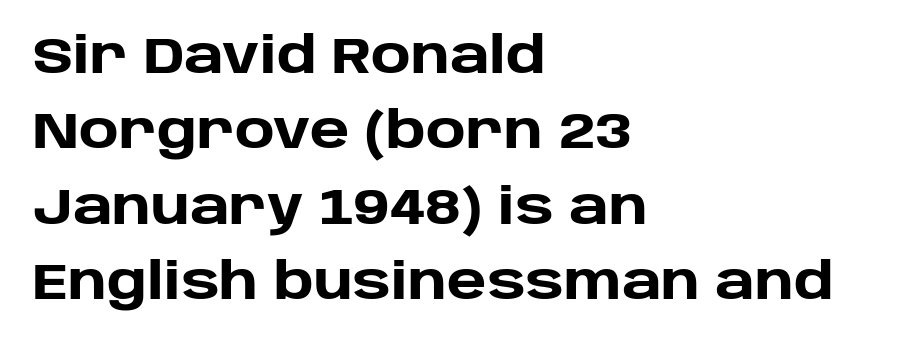
The image shows 50 px heavy sans-serif type, upright; set left-aligned, normal line spacing (1.51x), normal letter spacing, not underlined; low stroke contrast and a large x-height.
